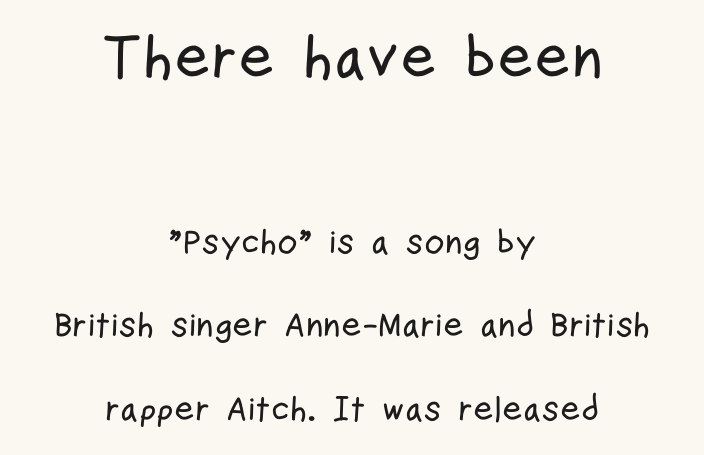
Rows of type keep a wide berth in the vertical direction. Size hierarchy here favors the leading block over the trailing one. This is sans-serif lettering, the kind often seen on screens and signage. Is this a fixed-width face? No — the glyphs have proportional, varying widths.
